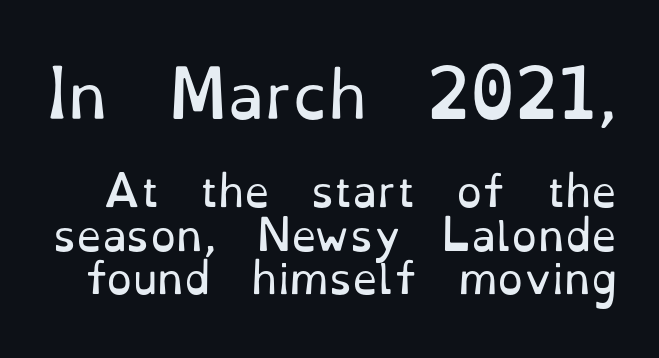
Q: Is the text bold? A: No.
Q: Is the text italic (slanted)? A: No, it is upright.
Q: Is the typeface a serif or a sans-serif typeface? A: Sans-serif.
Q: Is the text underlined? A: No.
Q: Is the spacing between letters normal or unusually wide? A: Normal.
Q: Is the spacing between lines tight, normal or loose? A: Tight.
Q: Which block of text is set in a larger size, the first (top) or the second (bottom)? A: The first (top) one.
Q: Width (condensed, normal, or wide)? A: Normal.
Q: Stroke contrast? A: Low.
Q: x-height? A: Small.
Q: Monospaced? A: No.
